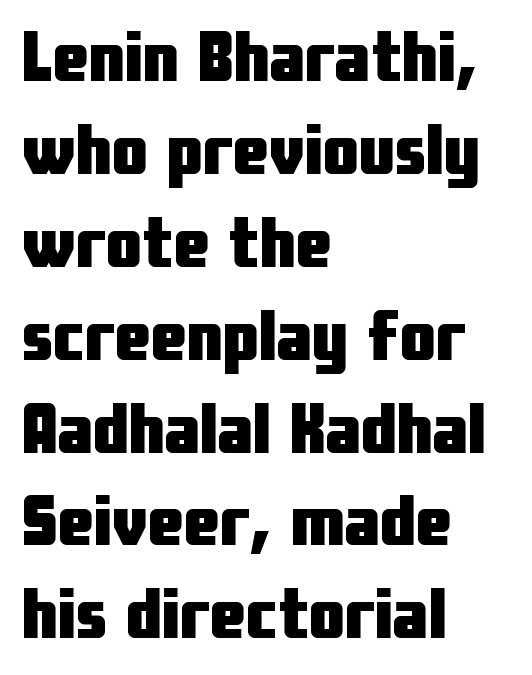
Posture: straight, roman, zero tilt. Plain, unruled lines of type. The leading is moderate, giving the passage an even texture. The glyphs have the mass of a bold cut.
